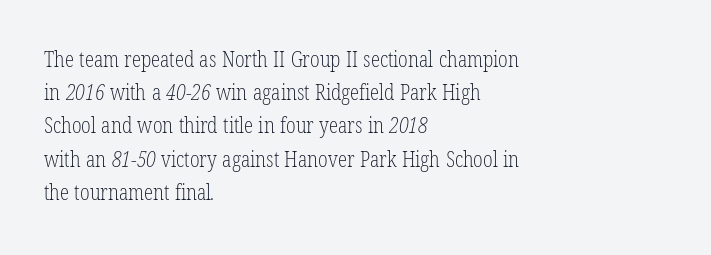
Q: Is the text bold? A: No.
Q: Is the text underlined? A: No.
Q: How is the paragraph aligned? A: Left-aligned.
Q: Is the spacing between letters normal or unusually wide? A: Normal.
Q: Is the spacing between lines tight, normal or loose? A: Normal.
